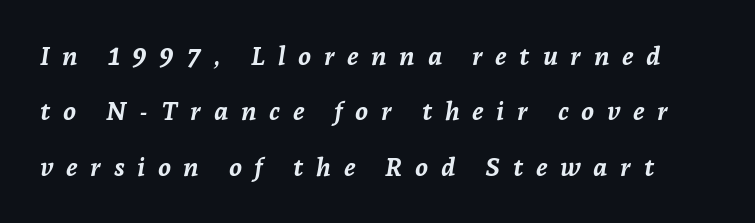
Q: Is the text bold? A: Yes.
Q: Is the text italic (slanted)? A: Yes, it leans right by about 7 degrees.
Q: Is the text underlined? A: No.
Q: Is the spacing between letters normal or unusually wide? A: Unusually wide.
Q: Is the spacing between lines tight, normal or loose? A: Loose.
